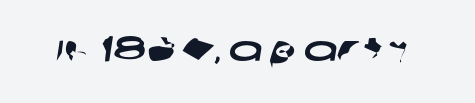
{"serif": "no", "width": "wide", "stroke_contrast": "low", "x_height": "large", "monospaced": "no", "underline": "no", "letter_spacing": "normal", "letter_spacing_em": 0.0, "glyph_px": 36}
